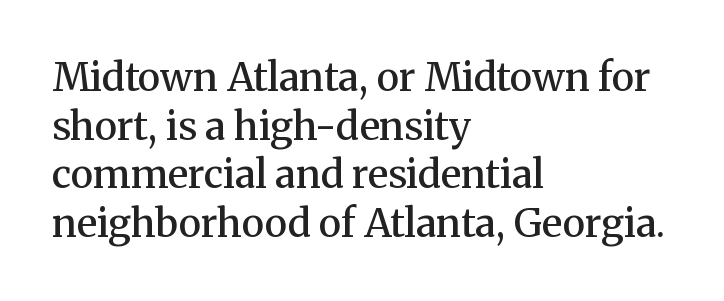
Q: Is the text bold? A: Semi-bold.
Q: Is the text italic (slanted)? A: No, it is upright.
Q: Is the typeface a serif or a sans-serif typeface? A: Serif.
Q: Is the text underlined? A: No.
Q: How is the paragraph aligned? A: Left-aligned.
Q: Is the spacing between letters normal or unusually wide? A: Normal.
Q: Is the spacing between lines tight, normal or loose? A: Normal.
Q: Width (condensed, normal, or wide)? A: Normal.
Q: Stroke contrast? A: Medium.
Q: x-height? A: Medium.
Q: Monospaced? A: No.
